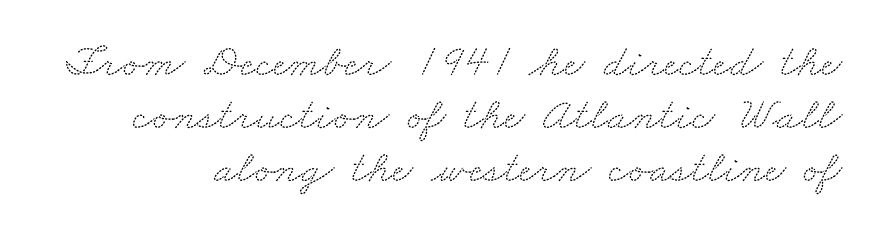
The image shows 46 px wide serif type; set tight line spacing (1.15x), normal letter spacing, not underlined; medium stroke contrast and a small x-height.
